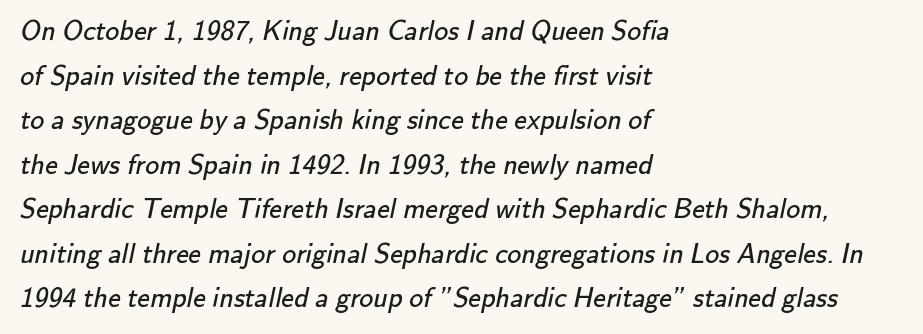
{"serif": "no", "bold": "no", "weight": "regular", "width": "normal", "stroke_contrast": "low", "x_height": "small", "monospaced": "no", "underline": "no", "align": "left", "line_spacing": "normal", "line_spacing_ratio": 1.59, "letter_spacing": "normal", "letter_spacing_em": 0.0, "glyph_px": 28}
